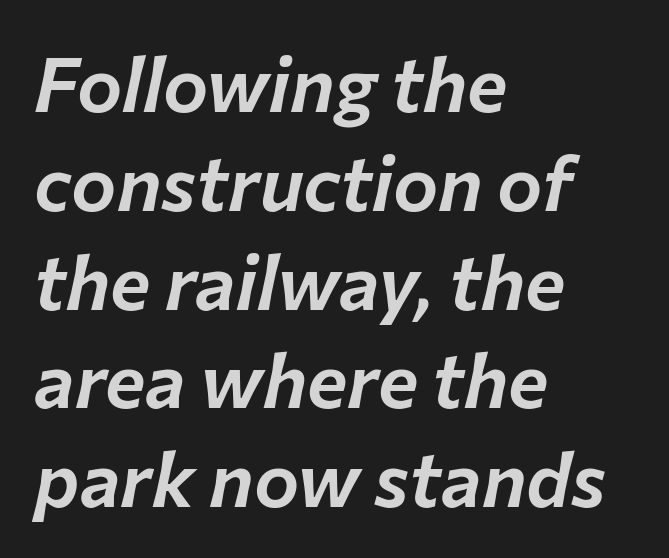
Think of a printed novel: that variable character pitch is what you see here. Rows of type keep a routine distance in the vertical direction. Descenders hang freely into open space. Line beginnings align vertically; line endings do not. Posture: slanted.
